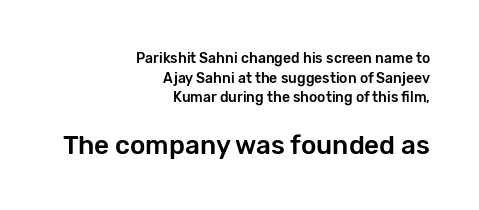
{"italic": "no", "underline": "no", "align": "right", "line_spacing": "normal", "line_spacing_ratio": 1.4, "letter_spacing": "normal", "letter_spacing_em": 0.0, "larger_block": "second", "size_ratio": 1.86, "glyph_px": 26}
